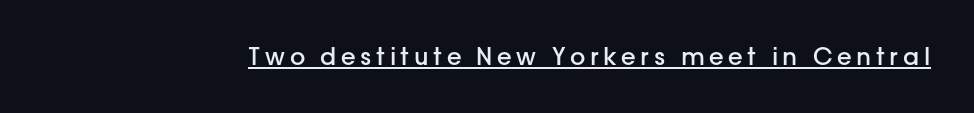
The image shows 24 px text type, upright; set underlined.
